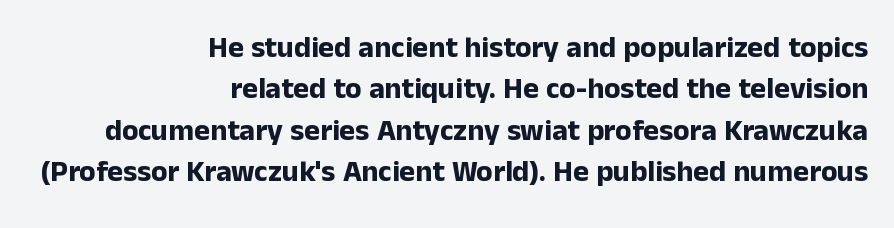
The image shows 30 px bold sans-serif type, upright; set right-aligned, normal line spacing (1.38x), normal letter spacing, not underlined; low stroke contrast and a medium x-height.
